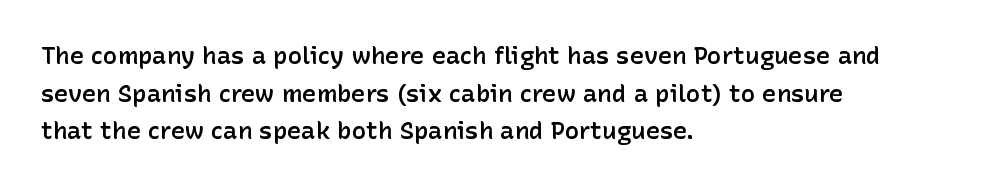
If you drew a ruler down the left edge, every line would touch it. Successive baselines arrive at the customary interval. The passage shown is semibold, sitting just below true bold. Style check: upright.
